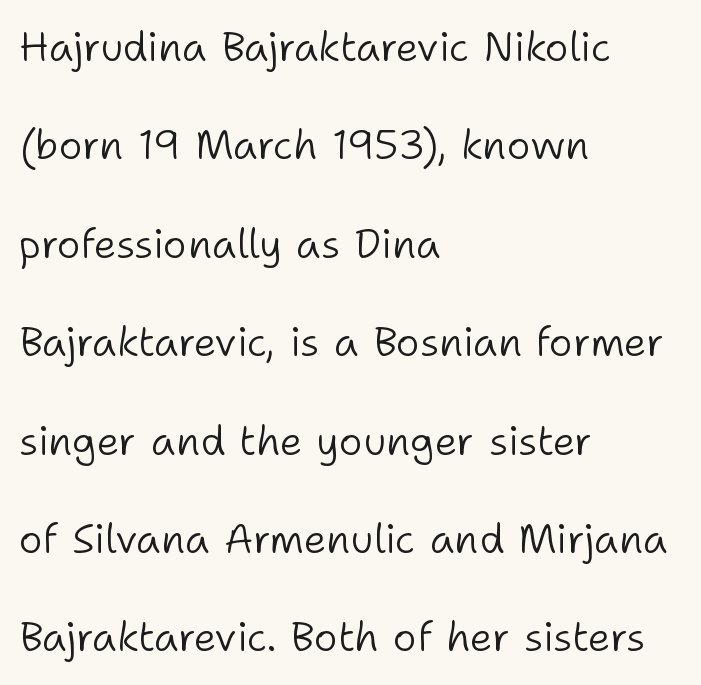
{"serif": "no", "italic": "no", "bold": "no", "weight": "light", "width": "normal", "stroke_contrast": "low", "x_height": "medium", "monospaced": "no", "underline": "no", "align": "left", "line_spacing": "loose", "line_spacing_ratio": 2.4, "letter_spacing": "normal", "letter_spacing_em": 0.0, "glyph_px": 41}
